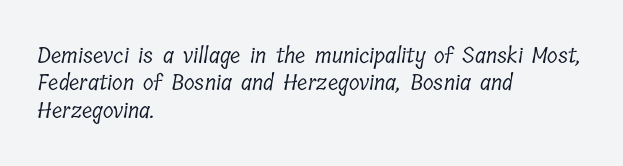
Students, note that the glyphs here touch the page at normal intervals. Honestly, the row spacing looks completely unremarkable. On a weight scale, this lands at 450 or below. Glance below the letters and you will spot only blank space.
